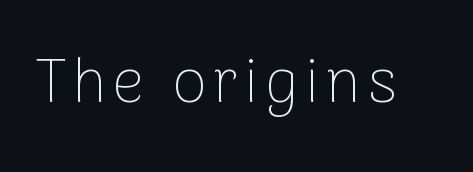
Q: Is the text bold? A: No.
Q: Is the text italic (slanted)? A: No, it is upright.
Q: Is the typeface a serif or a sans-serif typeface? A: Sans-serif.
Q: Is the text underlined? A: No.
Q: Width (condensed, normal, or wide)? A: Normal.
Q: Stroke contrast? A: Low.
Q: x-height? A: Medium.
Q: Monospaced? A: No.
